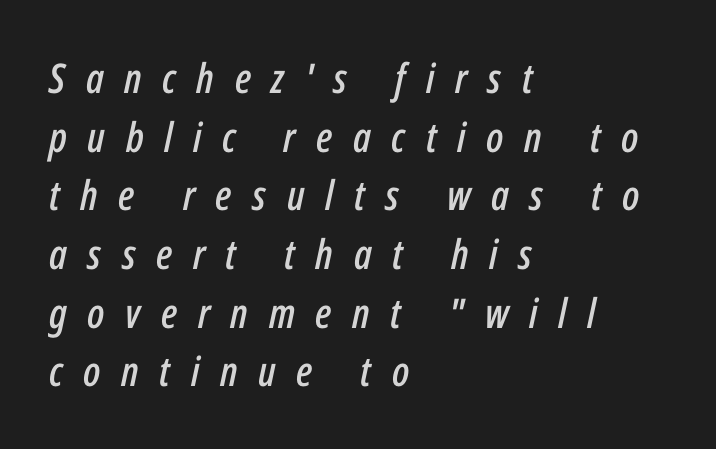
Yep, that's italic — everything's leaning. What stands out about the letter spacing? Its width — letters are far apart. Whoever set this chose a conventional vertical rhythm. Type without underlining. Proportional: the letters do not fall into vertical columns.
